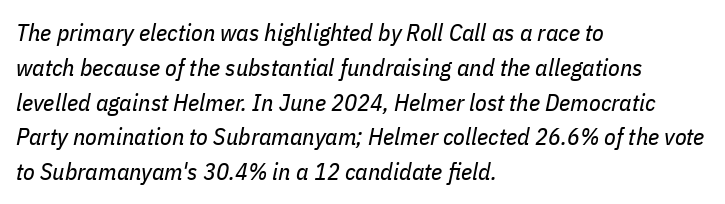
{"italic": "yes", "lean": "right", "slant_degrees": 11, "bold": "no", "underline": "no", "align": "left", "line_spacing": "normal", "line_spacing_ratio": 1.45, "letter_spacing": "normal", "letter_spacing_em": 0.0, "glyph_px": 24}
